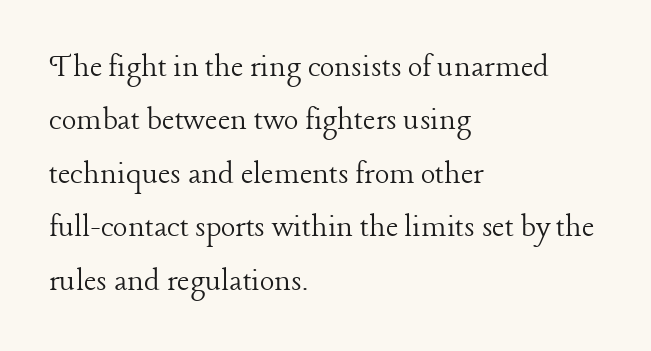
Each row of text sits above clean, open space. Posture: straight, roman, zero tilt. A typesetter would call this proportional, since set widths differ per character. Typeset ragged right — the left edge is the straight one.
